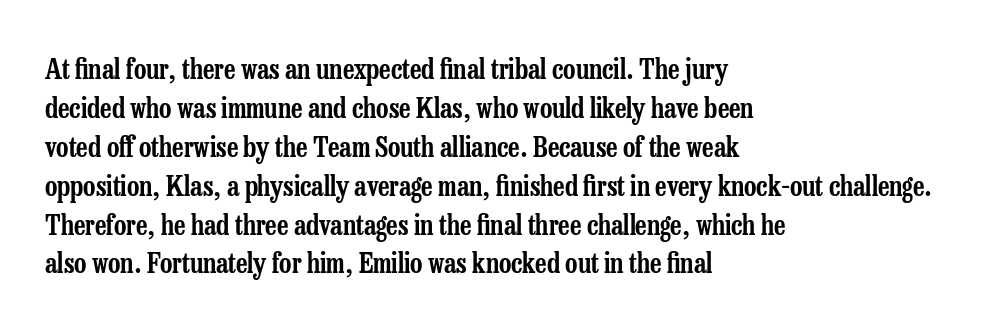
The image shows 27 px text type, upright; set left-aligned, normal line spacing (1.44x), normal letter spacing, not underlined.
